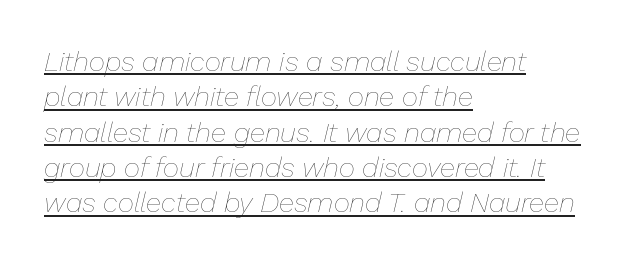
{"italic": "yes", "lean": "right", "slant_degrees": 13, "bold": "no", "weight": "thin", "width": "normal", "stroke_contrast": "low", "x_height": "medium", "monospaced": "no", "underline": "yes", "align": "left", "line_spacing": "normal", "line_spacing_ratio": 1.26, "letter_spacing": "normal", "letter_spacing_em": 0.0, "glyph_px": 28}
